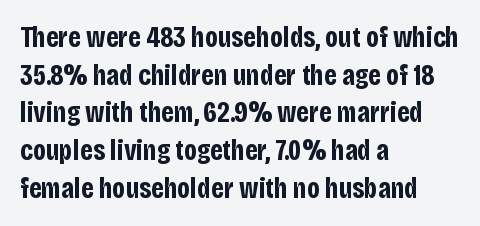
Rule under the text: the space is simply empty. A student would call this left alignment; a typographer would say flush left, rag right. A roman cut, with each character standing at attention. The rows are spaced the way most documents space them.
